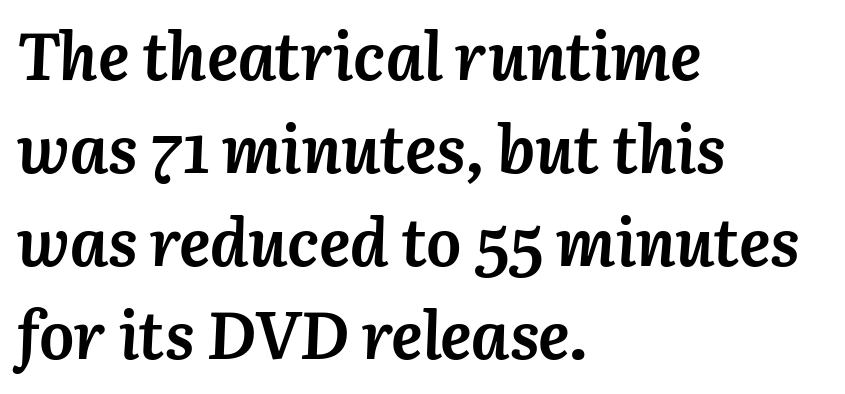
Q: Is the text bold? A: Yes.
Q: Is the text italic (slanted)? A: Yes, it leans right by about 3 degrees.
Q: Is the text underlined? A: No.
Q: How is the paragraph aligned? A: Left-aligned.
Q: Is the spacing between letters normal or unusually wide? A: Normal.
Q: Is the spacing between lines tight, normal or loose? A: Normal.
Q: Width (condensed, normal, or wide)? A: Normal.
Q: Stroke contrast? A: Medium.
Q: x-height? A: Medium.
Q: Monospaced? A: No.
